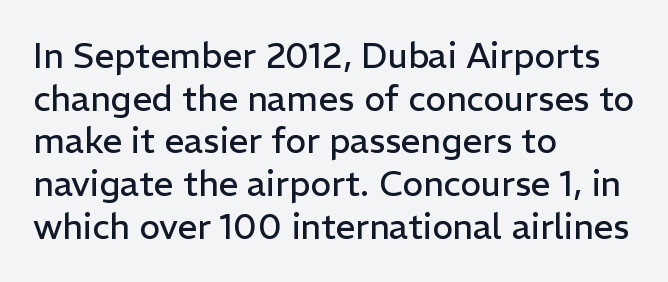
A classic flush-left, rag-right setting is used for this passage. Students, note that the glyphs here touch the page at normal intervals. The rendering uses natural spacing where letterforms have individual widths. Check under the words: just untouched page.
